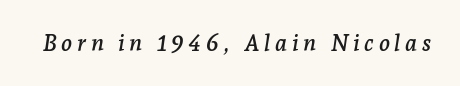
This is oblique type, the kind used for emphasis or titles. Inter-character spacing is expanded well beyond the font's built-in metrics. The strip under each line holds only bare page.
